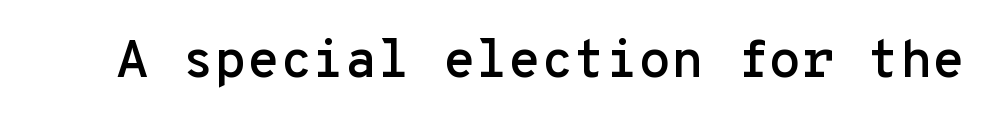
Q: Is the text italic (slanted)? A: No, it is upright.
Q: Is the typeface a serif or a sans-serif typeface? A: Sans-serif.
Q: Is the text underlined? A: No.
Q: Is the spacing between letters normal or unusually wide? A: Normal.
Q: Width (condensed, normal, or wide)? A: Normal.
Q: Stroke contrast? A: Low.
Q: x-height? A: Medium.
Q: Monospaced? A: Yes.
